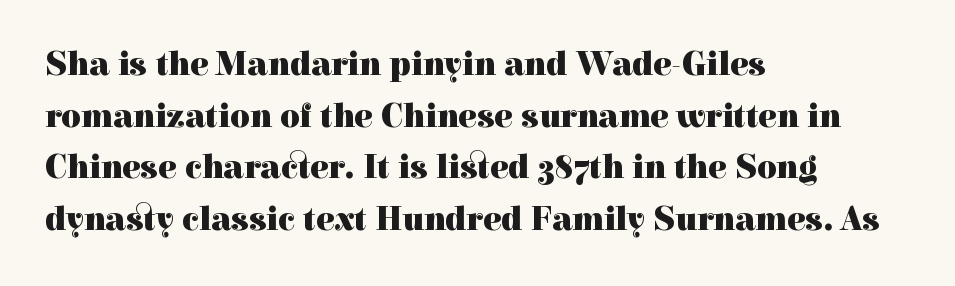
{"serif": "yes", "italic": "no", "bold": "yes", "weight": "heavy", "width": "normal", "x_height": "medium", "monospaced": "no", "underline": "no", "align": "left", "line_spacing": "normal", "line_spacing_ratio": 1.52, "letter_spacing": "normal", "letter_spacing_em": 0.0, "glyph_px": 34}
